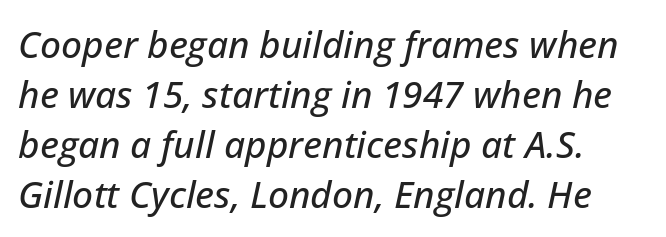
Q: Is the text italic (slanted)? A: Yes, it leans right by about 12 degrees.
Q: Is the text underlined? A: No.
Q: How is the paragraph aligned? A: Left-aligned.
Q: Is the spacing between letters normal or unusually wide? A: Normal.
Q: Is the spacing between lines tight, normal or loose? A: Normal.
Q: Width (condensed, normal, or wide)? A: Normal.
Q: Stroke contrast? A: Low.
Q: x-height? A: Medium.
Q: Monospaced? A: No.
